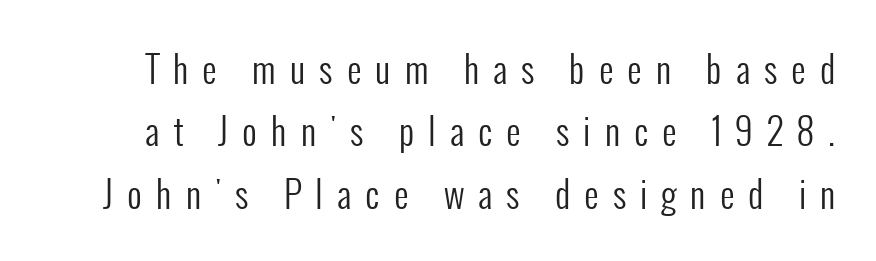
The image shows 36 px regular-weight, condensed sans-serif type, upright; set line spacing 1.73x, unusually wide letter spacing (+0.39 em), not underlined; low stroke contrast and a medium x-height.
